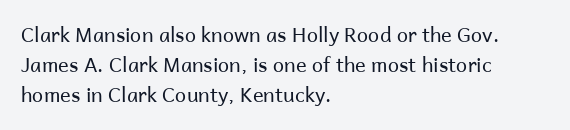
Q: Is the text bold? A: No.
Q: Is the text italic (slanted)? A: No, it is upright.
Q: Is the text underlined? A: No.
Q: How is the paragraph aligned? A: Left-aligned.
Q: Is the spacing between letters normal or unusually wide? A: Normal.
Q: Is the spacing between lines tight, normal or loose? A: Normal.
